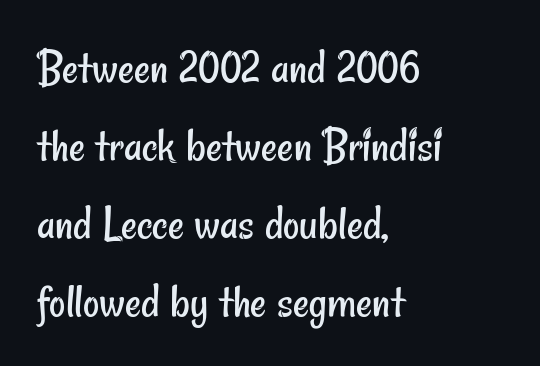
Q: Is the text bold? A: No.
Q: Is the typeface a serif or a sans-serif typeface? A: Sans-serif.
Q: Is the text underlined? A: No.
Q: How is the paragraph aligned? A: Left-aligned.
Q: Is the spacing between letters normal or unusually wide? A: Normal.
Q: Is the spacing between lines tight, normal or loose? A: Normal.
Q: Width (condensed, normal, or wide)? A: Condensed.
Q: Stroke contrast? A: Low.
Q: x-height? A: Small.
Q: Monospaced? A: No.
